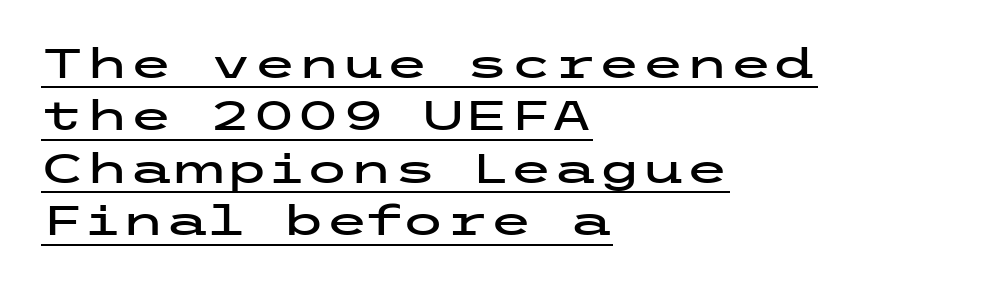
Notice how descenders clear the ascenders below comfortably — that's standard leading. Check where the strokes stop: nothing finishes them off — pure sans. The lettering is marked with a stroke running underneath it. Short and long lines alike share a common starting point at left. When letters stand straight like this, we call the style roman or upright. Honestly, the letter spacing is just normal — you wouldn't notice it.
